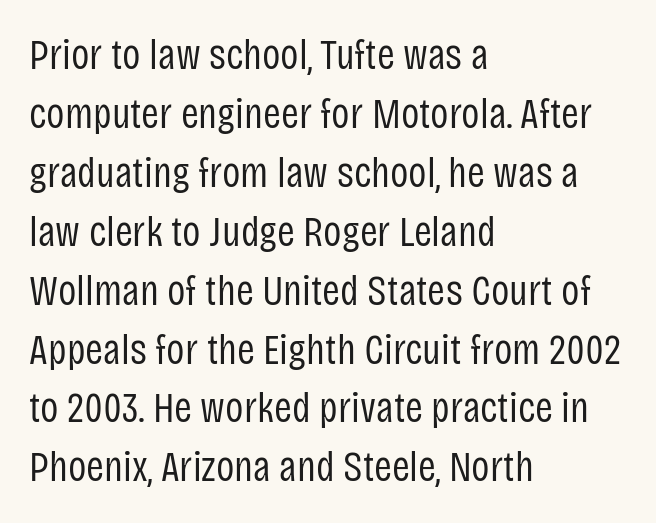
Q: Is the text bold? A: No.
Q: Is the text italic (slanted)? A: No, it is upright.
Q: Is the typeface a serif or a sans-serif typeface? A: Sans-serif.
Q: Is the text underlined? A: No.
Q: How is the paragraph aligned? A: Left-aligned.
Q: Is the spacing between letters normal or unusually wide? A: Normal.
Q: Is the spacing between lines tight, normal or loose? A: Normal.
Q: Width (condensed, normal, or wide)? A: Condensed.
Q: Stroke contrast? A: Low.
Q: x-height? A: Large.
Q: Monospaced? A: No.
